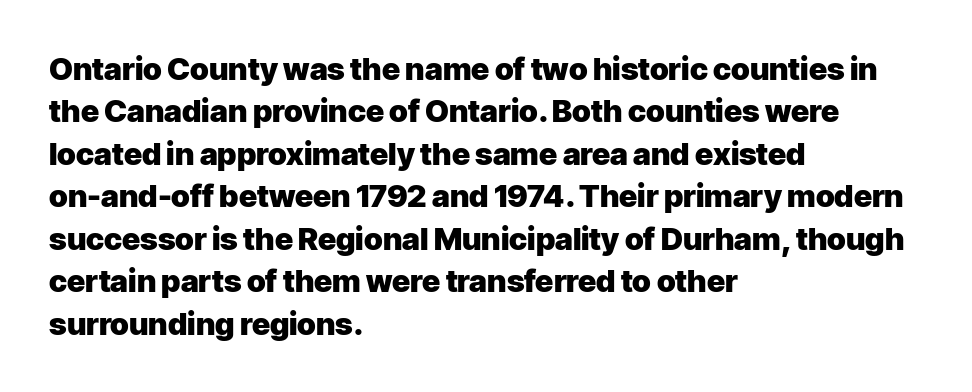
Q: Is the text bold? A: Yes.
Q: Is the text italic (slanted)? A: No, it is upright.
Q: Is the typeface a serif or a sans-serif typeface? A: Sans-serif.
Q: Is the text underlined? A: No.
Q: How is the paragraph aligned? A: Left-aligned.
Q: Is the spacing between letters normal or unusually wide? A: Normal.
Q: Is the spacing between lines tight, normal or loose? A: Normal.
Q: Width (condensed, normal, or wide)? A: Normal.
Q: Stroke contrast? A: Low.
Q: x-height? A: Medium.
Q: Monospaced? A: No.
